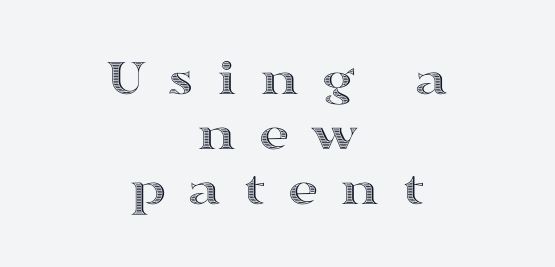
Only glyphs here, with clear space below each row. This rendering widens character spacing well past its baseline value. The rendering uses natural spacing where letterforms have individual widths. Nope, not italic — everything's standing straight. Reading down the block, each line starts at a different indent, mirrored at its end.
